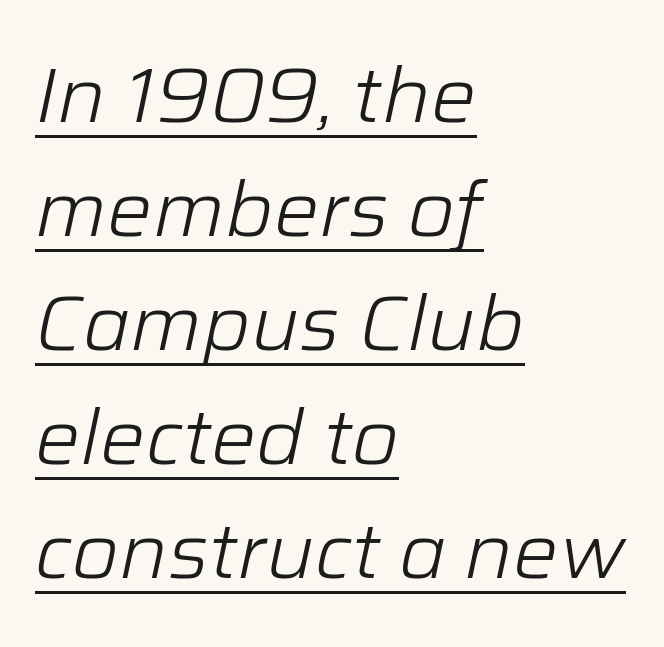
The image shows 76 px light type, italic (leaning right); set left-aligned, normal line spacing (1.5x), normal letter spacing, underlined; low stroke contrast and a medium x-height.
